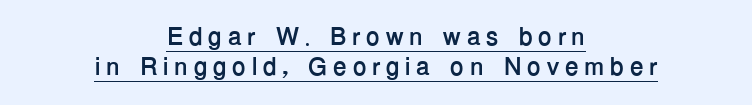
The lines in this sample share a center point and differ in where they start and stop. Words appear elongated and porous because spacing is wide. The string is rendered with underlining switched on. Summary of weight: heavy, a full bold. The lettering holds an erect, upright posture throughout.
